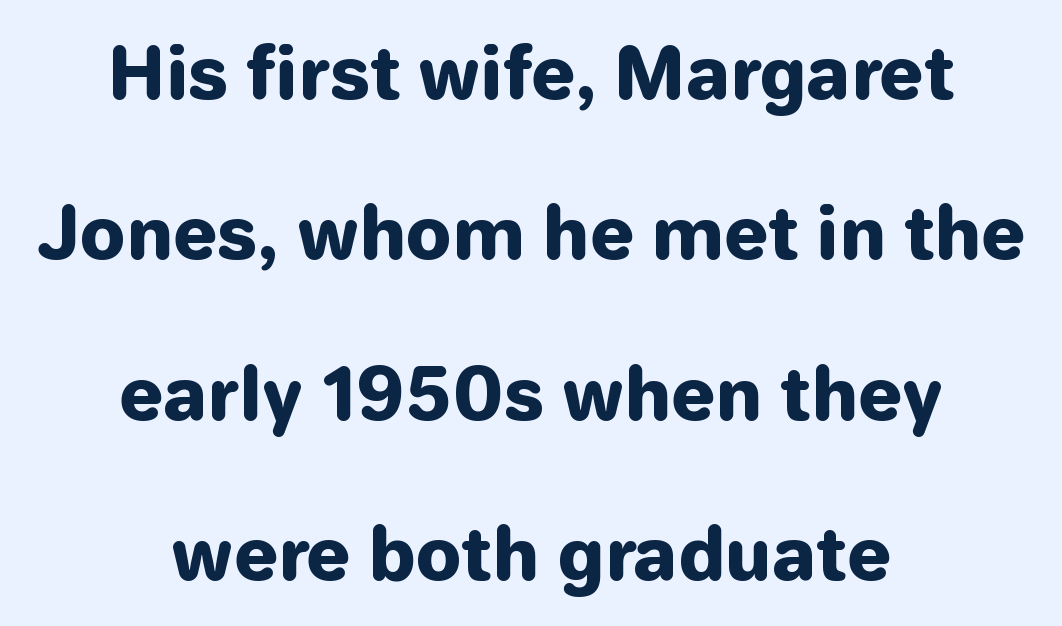
Each line is balanced around a shared central axis. Summary of weight: heavy, a full bold. One glance says open: line gaps are wider than usual. The letters advance in unequal steps, a hallmark of proportional type.
